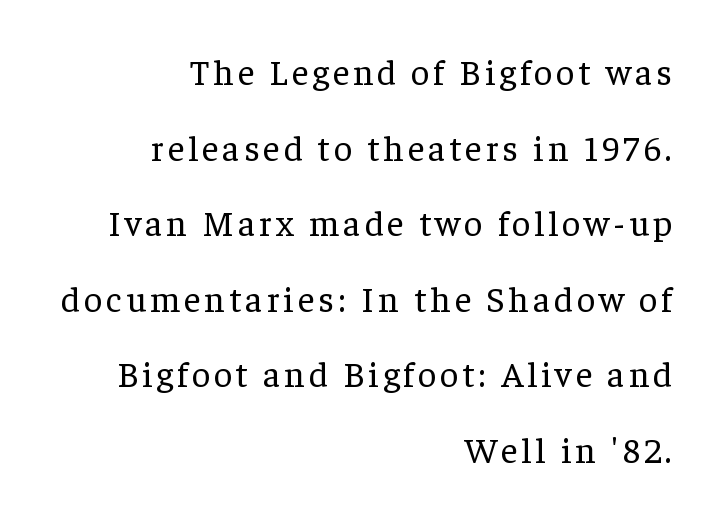
The image shows 36 px regular-weight serif type, upright; set right-aligned, loose line spacing (2.1x), not underlined; low stroke contrast and a medium x-height.
